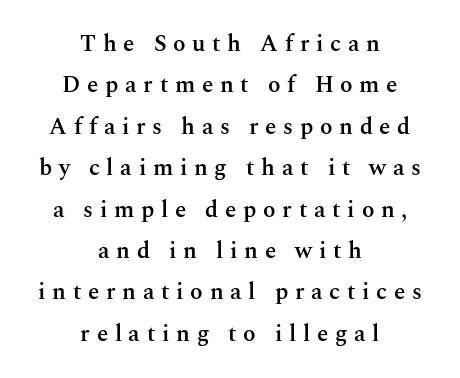
Compared with typical body copy, the letter spacing here is much looser. Posture: vertical. A somewhat darkened texture: the type is semibold rather than bold. Typeset on center — no edge is straight. Any mark beneath the type? The region is blank.
